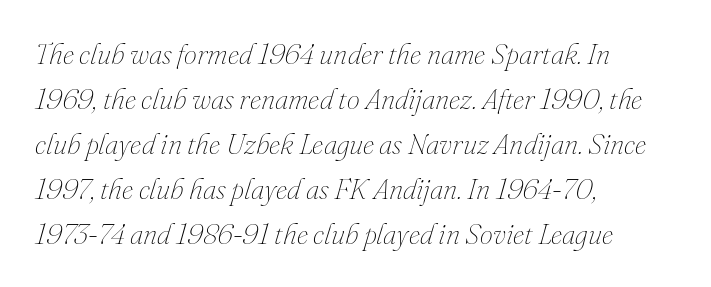
The image shows 29 px thin type, italic (leaning right); set left-aligned, normal line spacing (1.55x), normal letter spacing, not underlined; medium stroke contrast and a small x-height.
